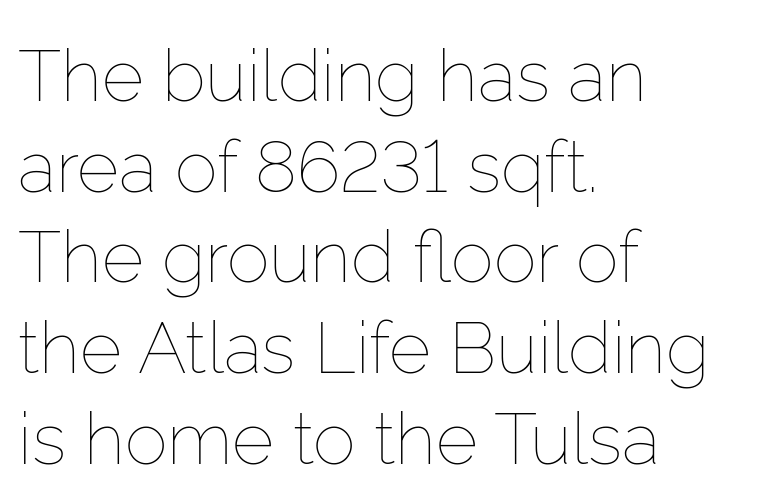
Heaviness? Minimal to ordinary, like unemphasized prose. You could not count columns in this text — the font is proportionally spaced. It's the straight-up-and-down kind of type. Notice how the passage keeps a crisp vertical edge on the left only. Descenders hang freely into open space. What's the leading like? Ordinary, nothing unusual.
